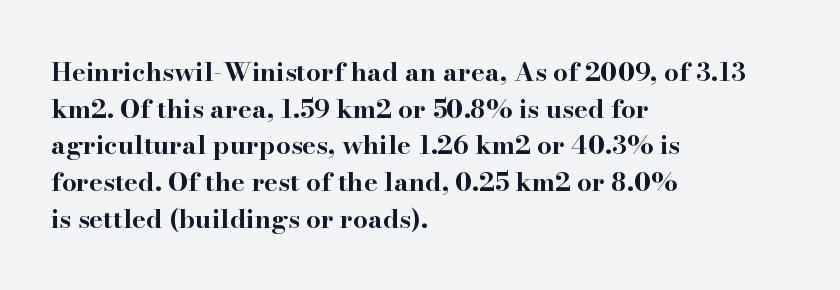
Q: Is the text bold? A: Yes.
Q: Is the text italic (slanted)? A: No, it is upright.
Q: Is the text underlined? A: No.
Q: How is the paragraph aligned? A: Left-aligned.
Q: Is the spacing between letters normal or unusually wide? A: Normal.
Q: Is the spacing between lines tight, normal or loose? A: Normal.
